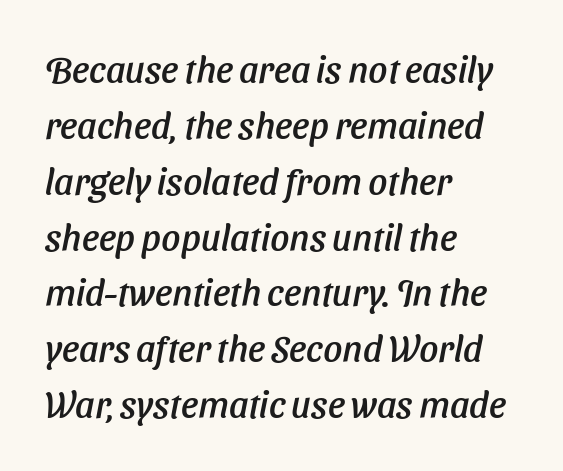
{"italic": "yes", "lean": "right", "slant_degrees": 11, "width": "normal", "stroke_contrast": "low", "x_height": "medium", "monospaced": "no", "underline": "no", "align": "left", "line_spacing": "normal", "line_spacing_ratio": 1.51, "letter_spacing": "normal", "letter_spacing_em": 0.0, "glyph_px": 37}
